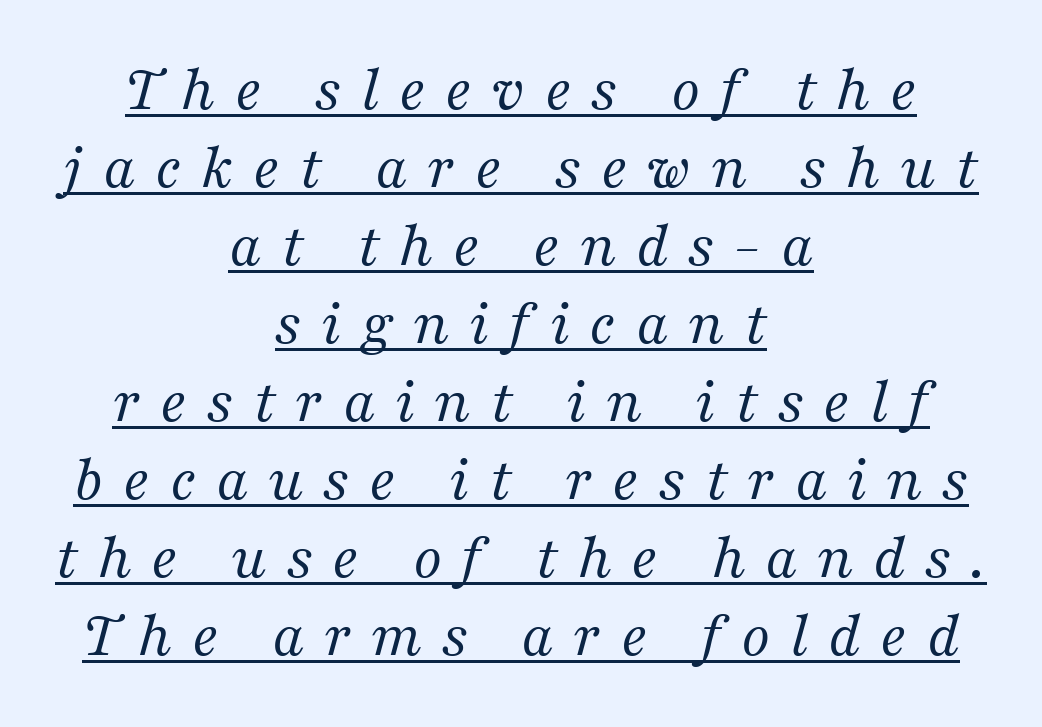
The image shows 65 px regular-weight serif type, italic (leaning right); set centered, line spacing 1.2x, unusually wide letter spacing (+0.3 em), underlined; medium stroke contrast and a medium x-height.
